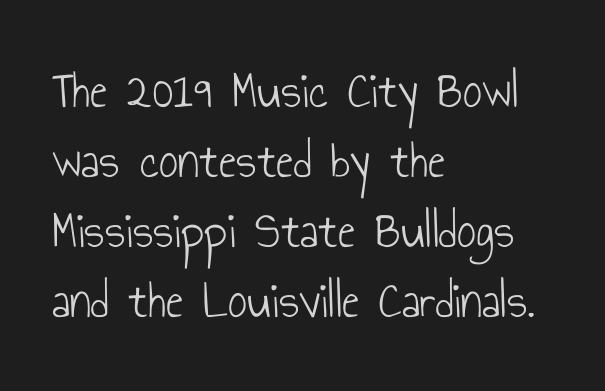
Q: Is the text bold? A: No.
Q: Is the text italic (slanted)? A: No, it is upright.
Q: Is the typeface a serif or a sans-serif typeface? A: Sans-serif.
Q: Is the text underlined? A: No.
Q: How is the paragraph aligned? A: Left-aligned.
Q: Is the spacing between letters normal or unusually wide? A: Normal.
Q: Is the spacing between lines tight, normal or loose? A: Normal.
Q: Width (condensed, normal, or wide)? A: Condensed.
Q: Stroke contrast? A: Low.
Q: x-height? A: Small.
Q: Monospaced? A: No.
